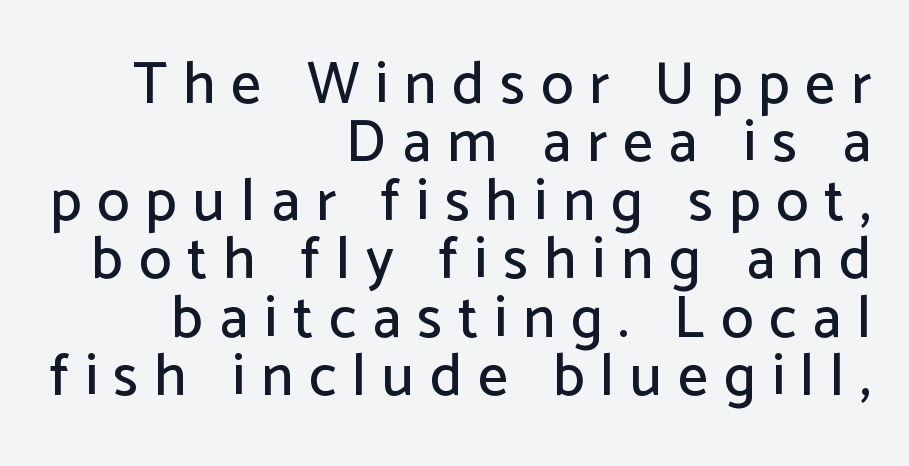
The image shows 59 px sans-serif type, upright; set right-aligned, tight line spacing (0.99x), unusually wide letter spacing (+0.27 em), not underlined; low stroke contrast and a medium x-height.
